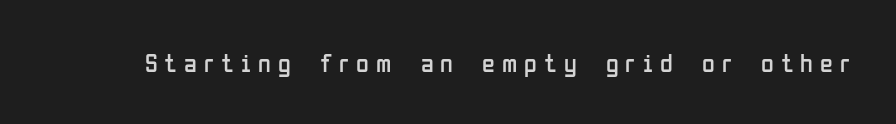
{"italic": "no", "bold": "no", "underline": "no", "letter_spacing": "wide", "letter_spacing_em": 0.27, "glyph_px": 26}
